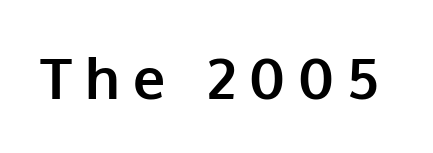
The image shows 57 px bold sans-serif type, upright; set unusually wide letter spacing (+0.23 em), not underlined; low stroke contrast and a medium x-height.
